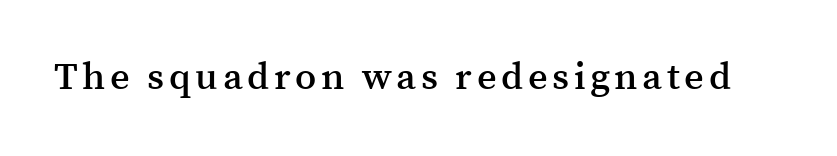
Q: Is the text bold? A: Semi-bold.
Q: Is the text italic (slanted)? A: No, it is upright.
Q: Is the typeface a serif or a sans-serif typeface? A: Serif.
Q: Is the text underlined? A: No.
Q: Width (condensed, normal, or wide)? A: Normal.
Q: Stroke contrast? A: Medium.
Q: x-height? A: Medium.
Q: Monospaced? A: No.
